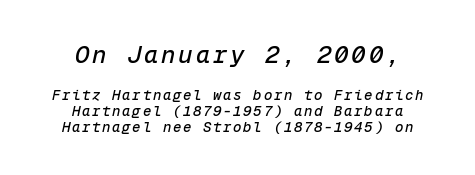
{"italic": "yes", "lean": "right", "slant_degrees": 12, "underline": "no", "align": "center", "line_spacing": "tight", "line_spacing_ratio": 1.15, "larger_block": "first", "size_ratio": 1.71, "glyph_px": 24}
